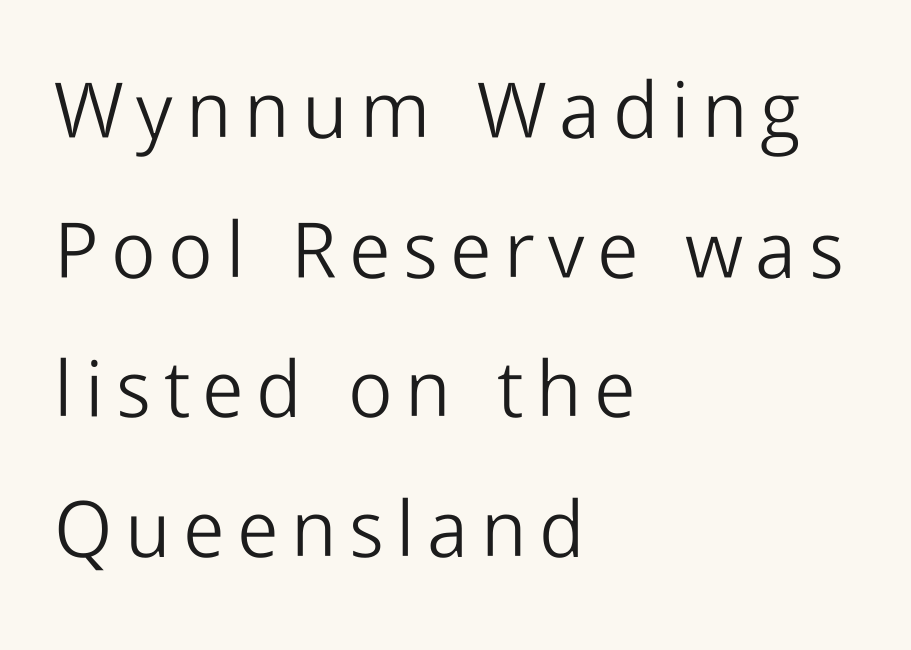
This is sans-serif lettering, the kind often seen on screens and signage. The passage shown is typed in a proportional face where columns would drift. This sample uses an upright cut, with every glyph sitting square on the baseline. Nobody drew a line under any word here.
